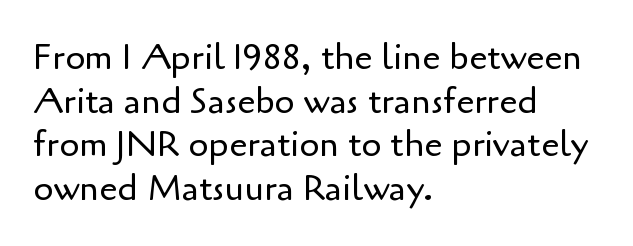
Q: Is the text bold? A: No.
Q: Is the text italic (slanted)? A: No, it is upright.
Q: Is the typeface a serif or a sans-serif typeface? A: Sans-serif.
Q: Is the text underlined? A: No.
Q: How is the paragraph aligned? A: Left-aligned.
Q: Is the spacing between letters normal or unusually wide? A: Normal.
Q: Width (condensed, normal, or wide)? A: Normal.
Q: Stroke contrast? A: Low.
Q: x-height? A: Small.
Q: Monospaced? A: No.
